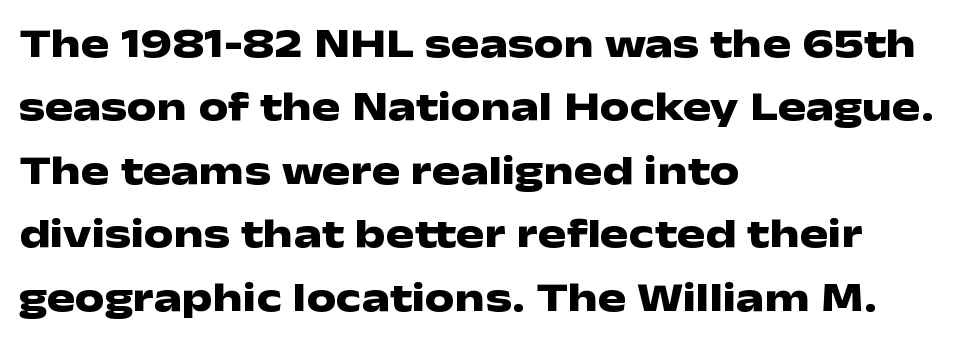
The image shows 42 px heavy, wide sans-serif type, upright; set left-aligned, normal line spacing (1.51x), normal letter spacing, not underlined; low stroke contrast and a medium x-height.
